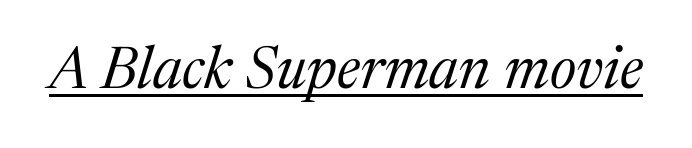
The image shows 59 px regular-weight serif type, italic (leaning right); set normal letter spacing, underlined; medium stroke contrast and a medium x-height.
